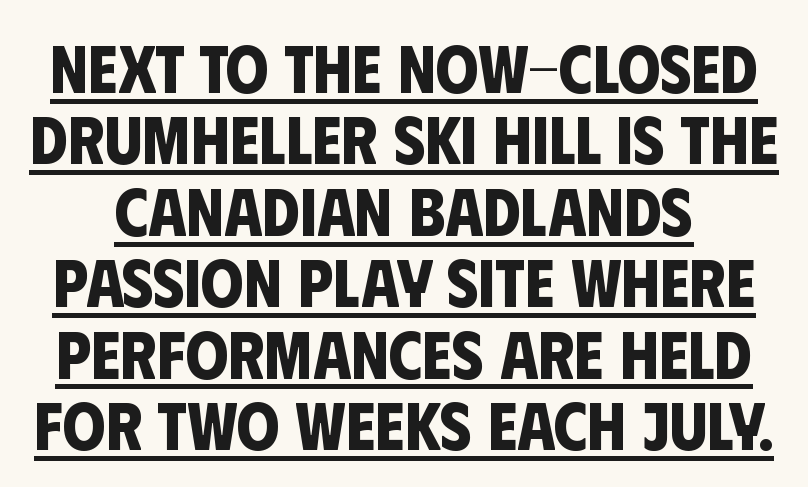
Q: Is the text bold? A: Yes.
Q: Is the typeface a serif or a sans-serif typeface? A: Sans-serif.
Q: Is the text underlined? A: Yes.
Q: Is the spacing between letters normal or unusually wide? A: Normal.
Q: Is the spacing between lines tight, normal or loose? A: Tight.
Q: Width (condensed, normal, or wide)? A: Condensed.
Q: Stroke contrast? A: Low.
Q: x-height? A: Large.
Q: Monospaced? A: No.
